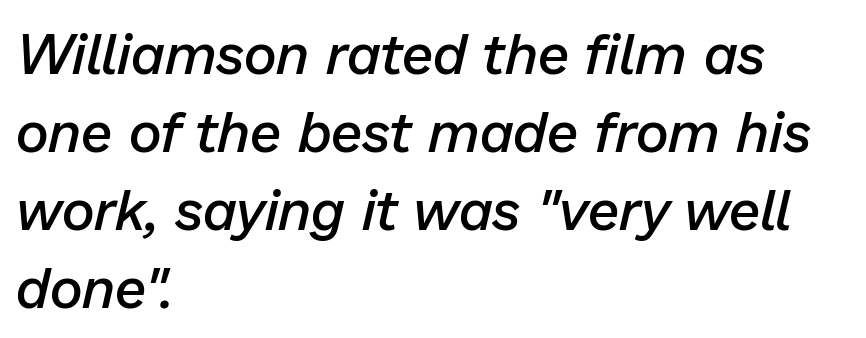
The image shows 57 px semibold type, italic (leaning right); set left-aligned, normal line spacing (1.37x), normal letter spacing, not underlined; low stroke contrast and a medium x-height.
